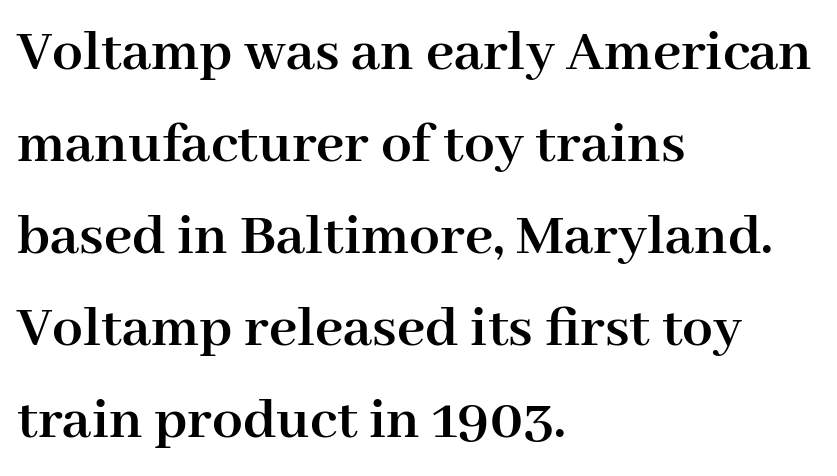
The image shows 61 px semibold serif type, upright; set left-aligned, normal line spacing (1.51x), normal letter spacing, not underlined; high stroke contrast and a medium x-height.
